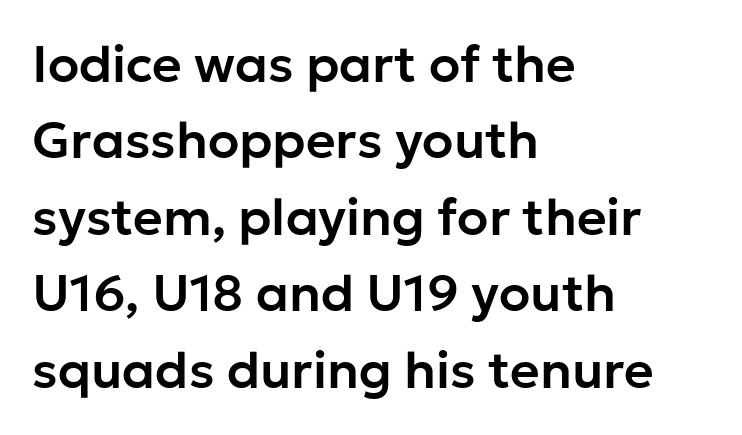
Q: Is the text italic (slanted)? A: No, it is upright.
Q: Is the typeface a serif or a sans-serif typeface? A: Sans-serif.
Q: Is the text underlined? A: No.
Q: How is the paragraph aligned? A: Left-aligned.
Q: Is the spacing between letters normal or unusually wide? A: Normal.
Q: Is the spacing between lines tight, normal or loose? A: Normal.
Q: Width (condensed, normal, or wide)? A: Normal.
Q: Stroke contrast? A: Low.
Q: x-height? A: Medium.
Q: Monospaced? A: No.
